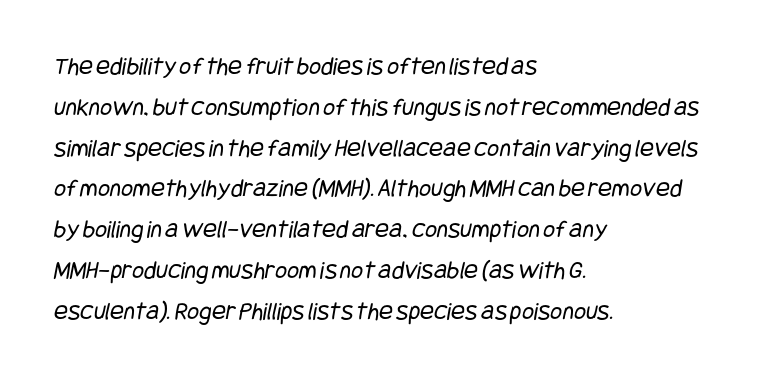
{"bold": "no", "underline": "no", "align": "left", "line_spacing": "normal", "line_spacing_ratio": 1.57, "letter_spacing": "normal", "letter_spacing_em": 0.0, "glyph_px": 26}
